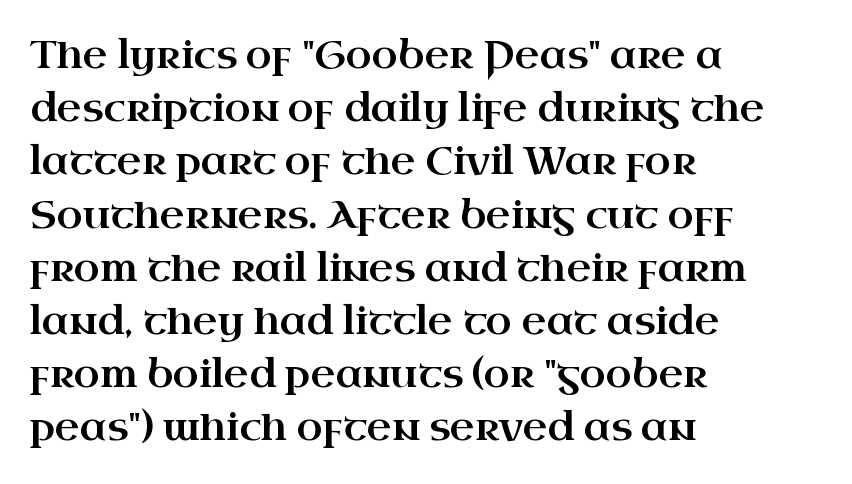
Q: Is the text italic (slanted)? A: No, it is upright.
Q: Is the typeface a serif or a sans-serif typeface? A: Serif.
Q: Is the text underlined? A: No.
Q: How is the paragraph aligned? A: Left-aligned.
Q: Is the spacing between letters normal or unusually wide? A: Normal.
Q: Is the spacing between lines tight, normal or loose? A: Normal.
Q: Width (condensed, normal, or wide)? A: Wide.
Q: Stroke contrast? A: High.
Q: x-height? A: Small.
Q: Monospaced? A: No.
